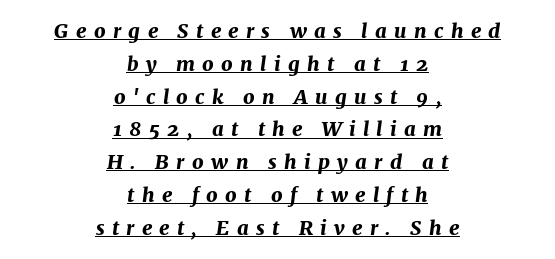
{"italic": "yes", "lean": "right", "slant_degrees": 7, "bold": "yes", "underline": "yes", "align": "center", "line_spacing": "normal", "line_spacing_ratio": 1.64, "letter_spacing": "wide", "letter_spacing_em": 0.37, "glyph_px": 20}
